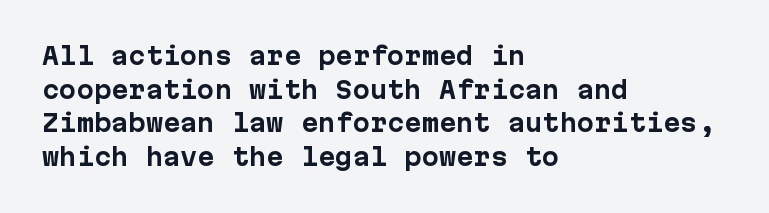
The image shows 23 px bold type, upright; set left-aligned, normal line spacing (1.46x), normal letter spacing, not underlined.
